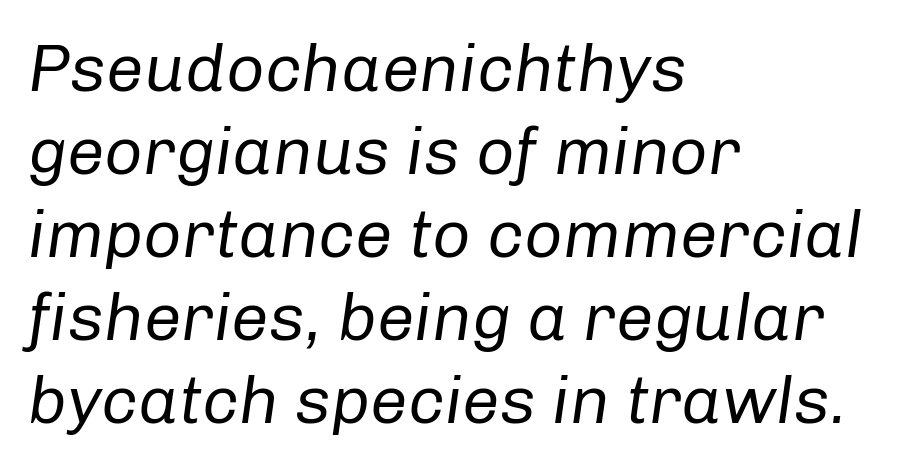
The image shows 67 px regular-weight type, italic (leaning right); set left-aligned, line spacing 1.24x, normal letter spacing, not underlined; low stroke contrast and a medium x-height.
